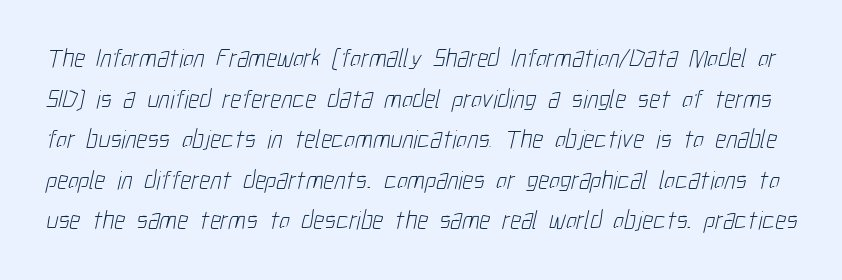
No chunkiness to these letters — they're not bold. The rows are spaced the way most documents space them. Quick note: underline off. Default kerning and tracking; the words read as compact shapes.
